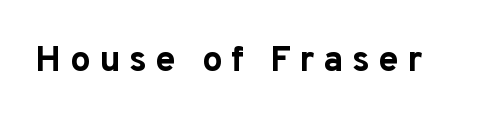
Note the varied advance widths — an 'i' is clearly narrower than an 'm'. The typography opts for an upright posture over an oblique one. This sample uses a sans-serif face. The letters are bold, with thick, heavy strokes. Between one letter and the next there's a generous, obvious gap. The string is rendered with underlining switched off.
